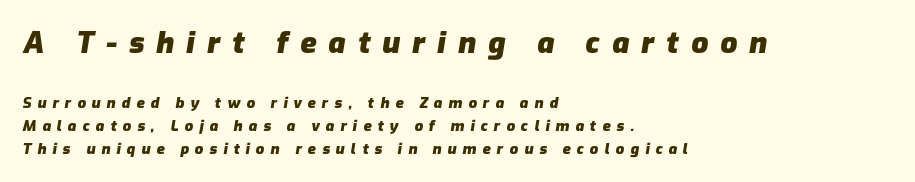
Q: Is the text bold? A: Yes.
Q: Is the text italic (slanted)? A: Yes, it leans right by about 9 degrees.
Q: Is the text underlined? A: No.
Q: How is the paragraph aligned? A: Left-aligned.
Q: Is the spacing between letters normal or unusually wide? A: Unusually wide.
Q: Is the spacing between lines tight, normal or loose? A: Normal.
Q: Which block of text is set in a larger size, the first (top) or the second (bottom)? A: The first (top) one.
Q: Width (condensed, normal, or wide)? A: Normal.
Q: Stroke contrast? A: Low.
Q: x-height? A: Medium.
Q: Monospaced? A: No.
